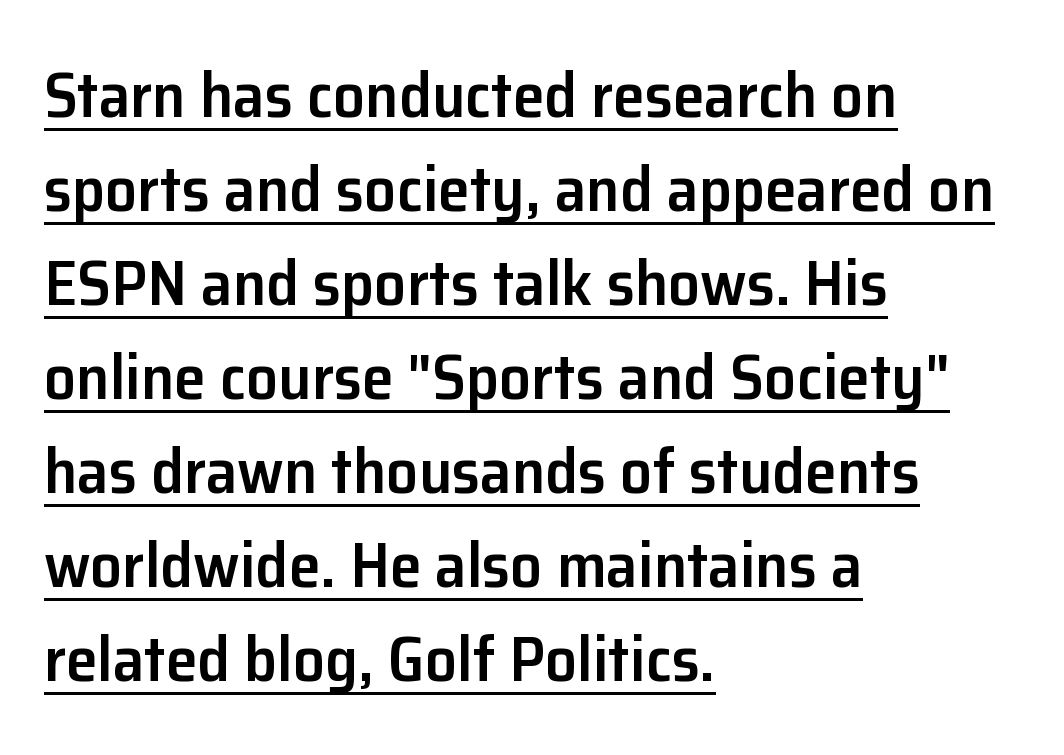
{"serif": "no", "italic": "no", "bold": "semi", "weight": "semibold", "width": "normal", "stroke_contrast": "low", "x_height": "medium", "monospaced": "no", "underline": "yes", "align": "left", "line_spacing": "normal", "line_spacing_ratio": 1.47, "letter_spacing": "normal", "letter_spacing_em": 0.0, "glyph_px": 64}
